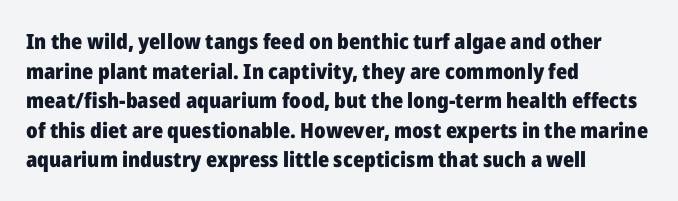
{"italic": "no", "bold": "yes", "underline": "no", "align": "left", "line_spacing": "normal", "line_spacing_ratio": 1.41, "letter_spacing": "normal", "letter_spacing_em": 0.0, "glyph_px": 21}
